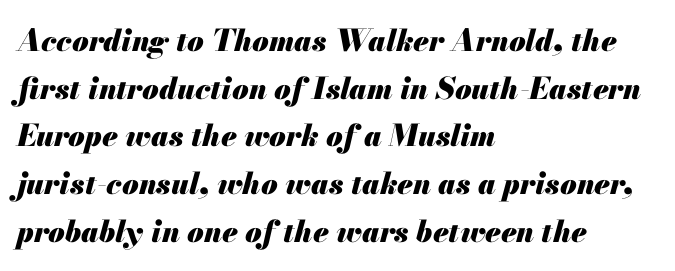
{"italic": "yes", "lean": "right", "slant_degrees": 13, "bold": "yes", "weight": "heavy", "width": "normal", "stroke_contrast": "medium", "x_height": "small", "monospaced": "no", "underline": "no", "align": "left", "line_spacing": "normal", "line_spacing_ratio": 1.59, "letter_spacing": "normal", "letter_spacing_em": 0.0, "glyph_px": 30}
